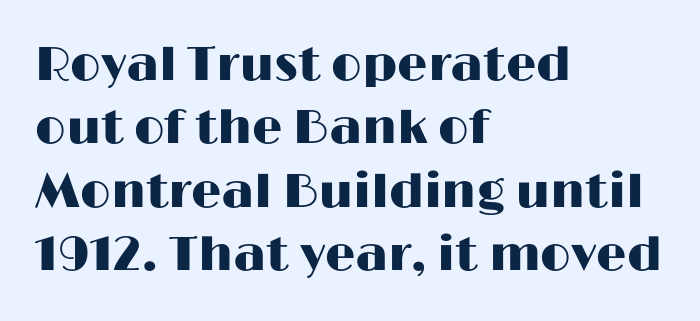
{"serif": "no", "italic": "no", "width": "wide", "stroke_contrast": "high", "x_height": "medium", "monospaced": "no", "underline": "no", "align": "left", "line_spacing": "normal", "line_spacing_ratio": 1.32, "letter_spacing": "normal", "letter_spacing_em": 0.0, "glyph_px": 48}
